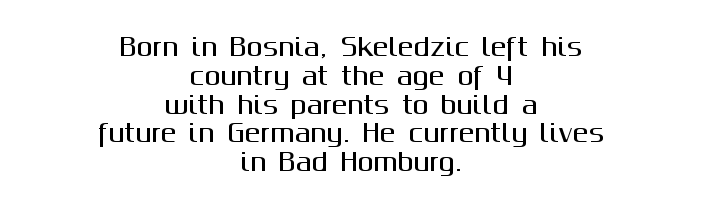
Q: Is the text italic (slanted)? A: No, it is upright.
Q: Is the text underlined? A: No.
Q: How is the paragraph aligned? A: Centered.
Q: Is the spacing between letters normal or unusually wide? A: Normal.
